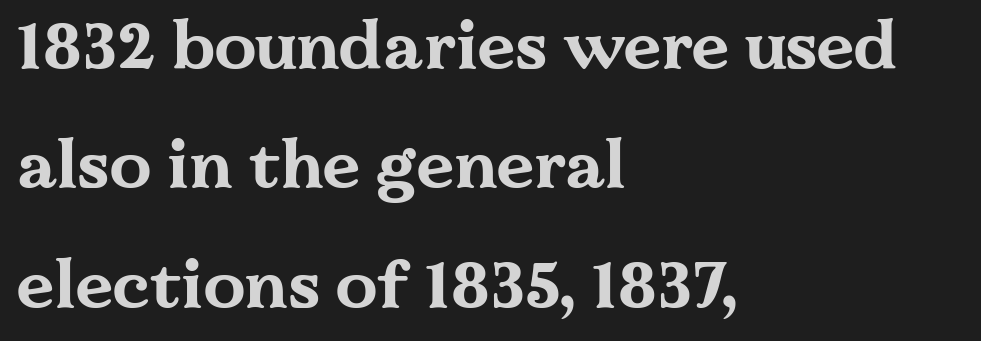
{"serif": "yes", "italic": "no", "bold": "yes", "weight": "bold", "width": "wide", "stroke_contrast": "medium", "x_height": "medium", "monospaced": "no", "underline": "no", "align": "left", "line_spacing_ratio": 1.78, "letter_spacing": "normal", "letter_spacing_em": 0.0, "glyph_px": 67}
